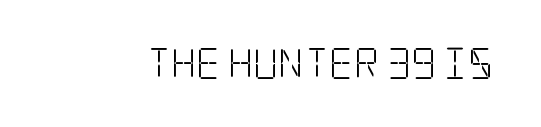
Words float on clear page, feet unadorned. Italic? Not at all — the glyphs are vertical. No chunkiness to these letters — they're not bold. Old-style or modern, the face here clearly has serifs. There is no visible air inserted between adjacent glyphs.
